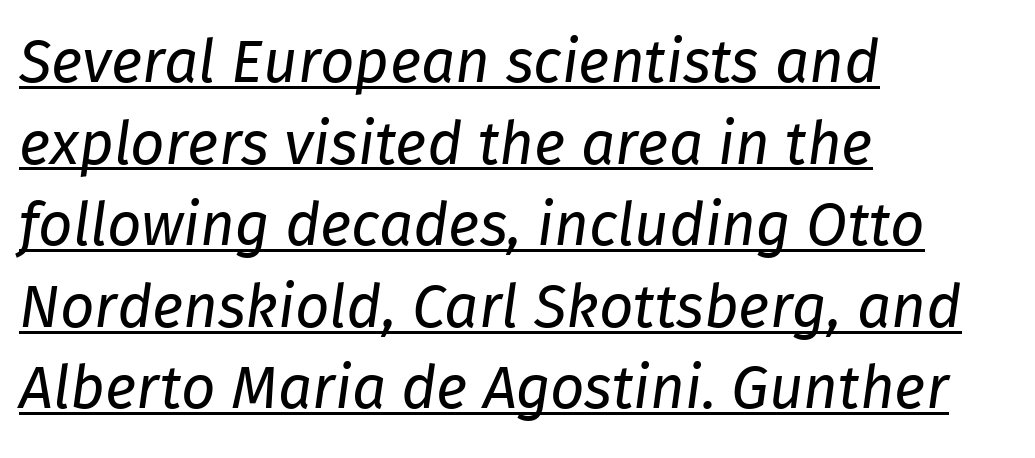
{"italic": "yes", "lean": "right", "slant_degrees": 8, "bold": "no", "weight": "regular", "width": "normal", "stroke_contrast": "low", "x_height": "medium", "monospaced": "no", "underline": "yes", "align": "left", "line_spacing": "normal", "line_spacing_ratio": 1.36, "letter_spacing": "normal", "letter_spacing_em": 0.0, "glyph_px": 60}
